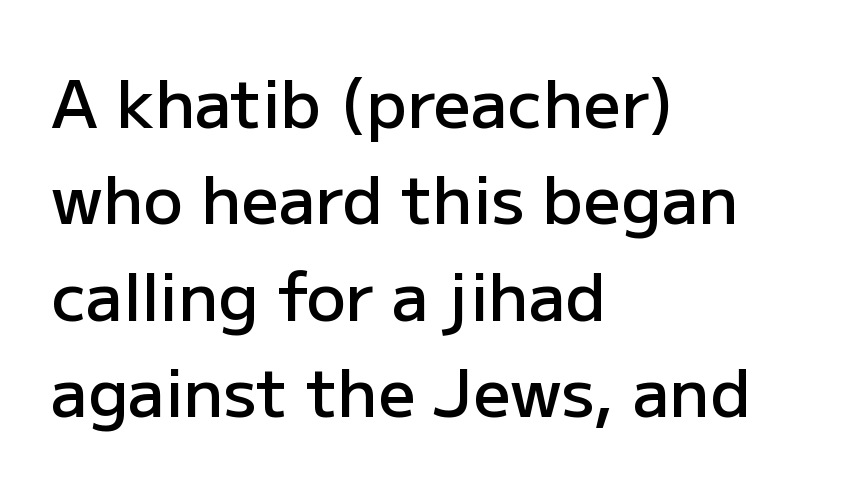
The image shows 66 px semibold sans-serif type, upright; set left-aligned, normal line spacing (1.46x), normal letter spacing, not underlined; low stroke contrast and a medium x-height.
